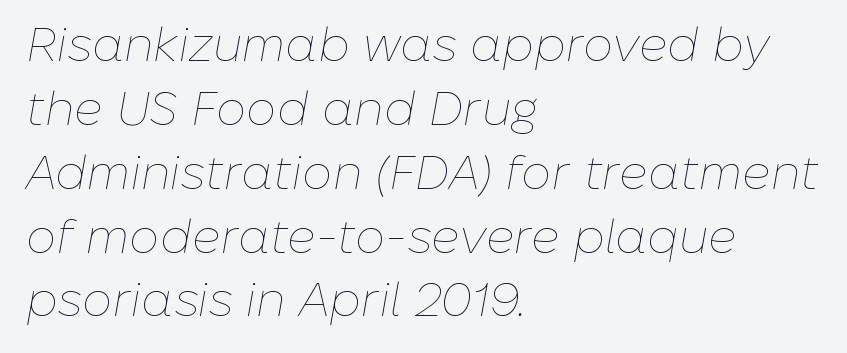
The gap between lines stays unmarked. Layout note: lines flush left. Weight: in the light-to-regular range. The passage shown stacks its lines at a standard gap. The letters advance in unequal steps, a hallmark of proportional type. No extra tracking has been applied to these lines.
